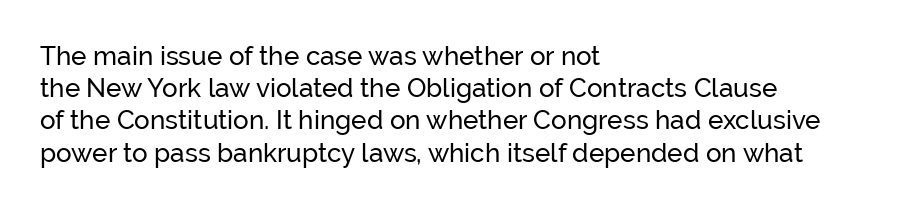
Q: Is the text italic (slanted)? A: No, it is upright.
Q: Is the text underlined? A: No.
Q: How is the paragraph aligned? A: Left-aligned.
Q: Is the spacing between letters normal or unusually wide? A: Normal.
